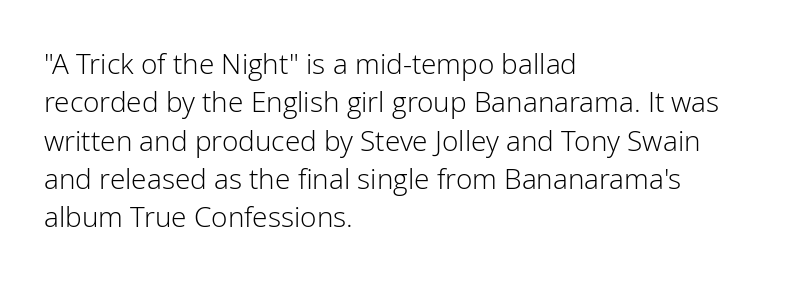
The image shows 28 px light sans-serif type, upright; set left-aligned, normal line spacing (1.37x), normal letter spacing, not underlined; low stroke contrast and a medium x-height.
